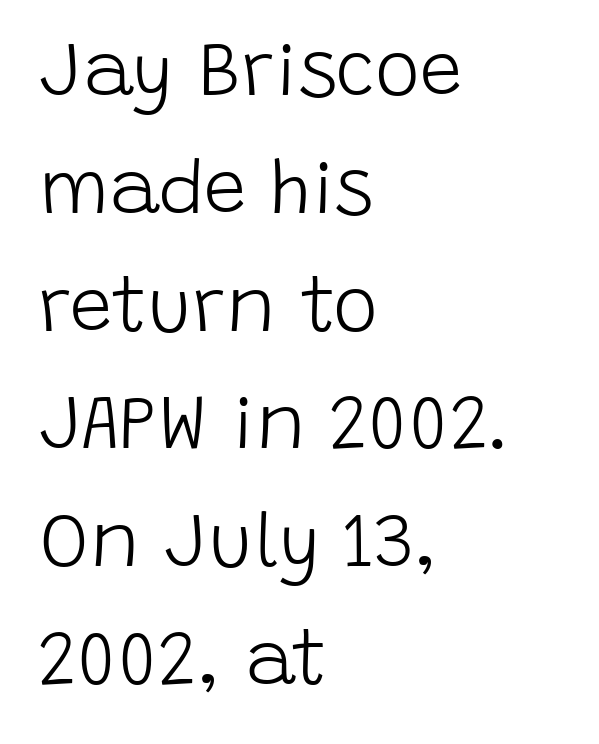
The image shows 76 px light sans-serif type, upright; set left-aligned, normal line spacing (1.55x), normal letter spacing, not underlined; low stroke contrast and a large x-height.
